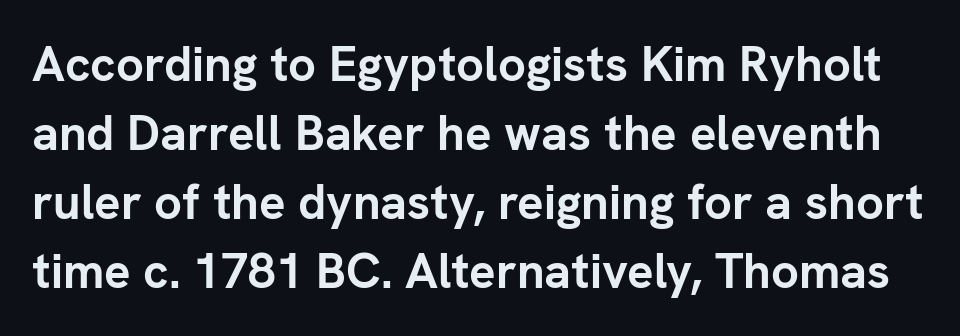
{"serif": "no", "italic": "no", "bold": "yes", "weight": "semibold", "width": "normal", "stroke_contrast": "low", "x_height": "medium", "monospaced": "no", "underline": "no", "line_spacing": "normal", "line_spacing_ratio": 1.41, "letter_spacing": "normal", "letter_spacing_em": 0.0, "glyph_px": 49}
